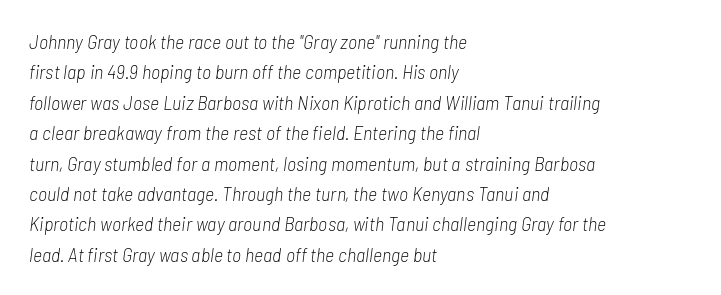
{"italic": "yes", "lean": "right", "slant_degrees": 7, "bold": "no", "underline": "no", "align": "left", "line_spacing": "normal", "line_spacing_ratio": 1.52, "letter_spacing": "normal", "letter_spacing_em": 0.0, "glyph_px": 20}
